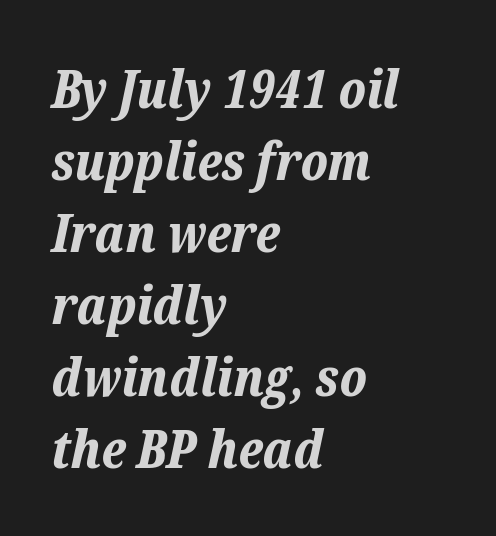
Q: Is the text bold? A: Yes.
Q: Is the text italic (slanted)? A: Yes, it leans right by about 12 degrees.
Q: Is the text underlined? A: No.
Q: How is the paragraph aligned? A: Left-aligned.
Q: Is the spacing between letters normal or unusually wide? A: Normal.
Q: Is the spacing between lines tight, normal or loose? A: Normal.
Q: Width (condensed, normal, or wide)? A: Normal.
Q: Stroke contrast? A: Low.
Q: x-height? A: Medium.
Q: Monospaced? A: No.
